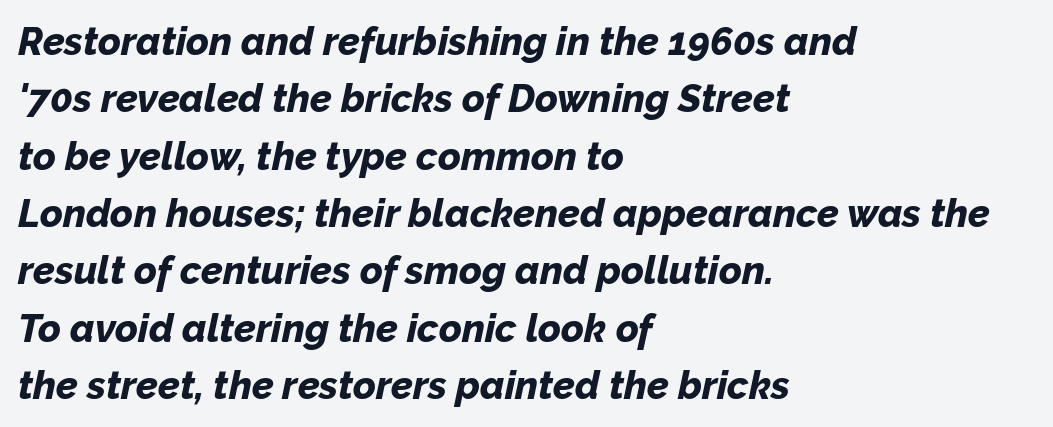
Q: Is the text bold? A: Yes.
Q: Is the text italic (slanted)? A: Yes, it leans right by about 12 degrees.
Q: Is the text underlined? A: No.
Q: How is the paragraph aligned? A: Left-aligned.
Q: Is the spacing between letters normal or unusually wide? A: Normal.
Q: Is the spacing between lines tight, normal or loose? A: Normal.
Q: Width (condensed, normal, or wide)? A: Normal.
Q: Stroke contrast? A: Low.
Q: x-height? A: Medium.
Q: Monospaced? A: No.
